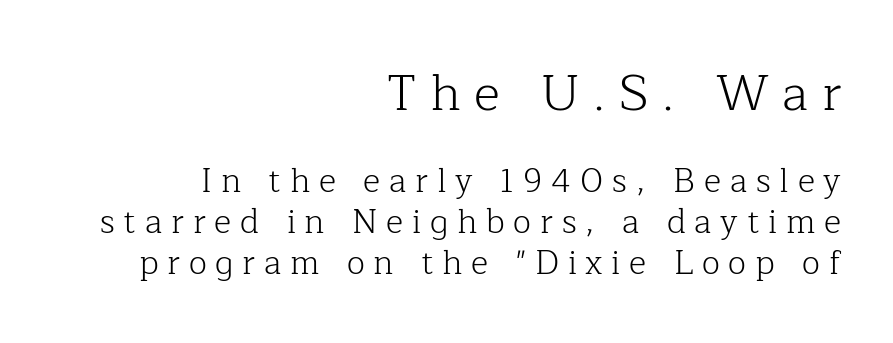
The letterforms stand isolated, each surrounded by extra space. Do the letters lean? They stand straight. The area under the type is left untouched. The characters are drawn with everyday or finer stroke widths.
